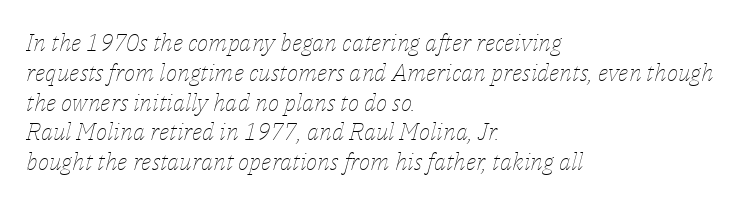
These lines keep a tight, regular rhythm from letter to letter. Which margin do the lines hug? The left one — the right edge is uneven. Heaviness? Minimal to ordinary, like unemphasized prose. Anything drawn beneath the words? Only blank space.
